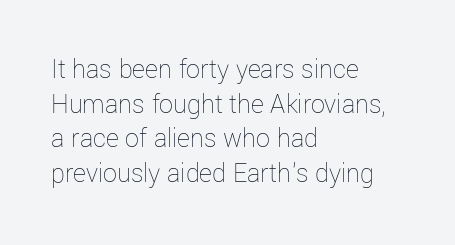
The image shows 28 px thin type, upright; set left-aligned, line spacing 1.24x, normal letter spacing, not underlined; low stroke contrast and a medium x-height.
